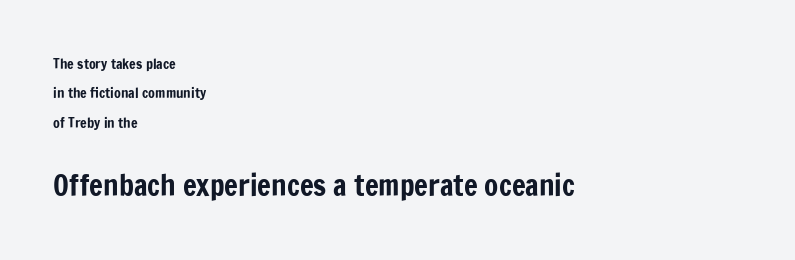
Q: Is the text italic (slanted)? A: No, it is upright.
Q: Is the typeface a serif or a sans-serif typeface? A: Sans-serif.
Q: Is the text underlined? A: No.
Q: How is the paragraph aligned? A: Left-aligned.
Q: Is the spacing between letters normal or unusually wide? A: Normal.
Q: Is the spacing between lines tight, normal or loose? A: Loose.
Q: Which block of text is set in a larger size, the first (top) or the second (bottom)? A: The second (bottom) one.
Q: Width (condensed, normal, or wide)? A: Condensed.
Q: Stroke contrast? A: Low.
Q: x-height? A: Medium.
Q: Monospaced? A: No.
